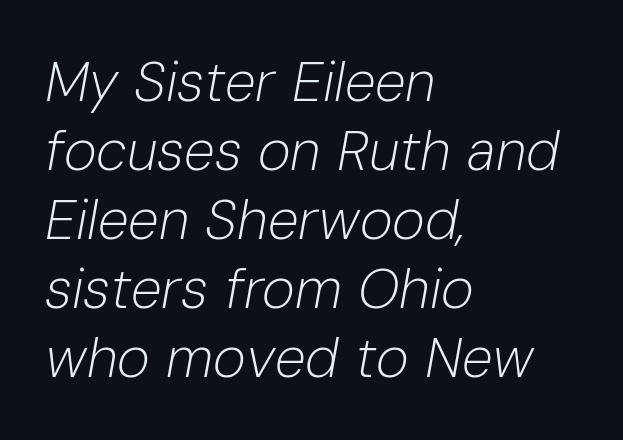
Q: Is the text bold? A: No.
Q: Is the text italic (slanted)? A: Yes, it leans right by about 10 degrees.
Q: Is the text underlined? A: No.
Q: How is the paragraph aligned? A: Left-aligned.
Q: Is the spacing between letters normal or unusually wide? A: Normal.
Q: Width (condensed, normal, or wide)? A: Normal.
Q: Stroke contrast? A: Low.
Q: x-height? A: Medium.
Q: Monospaced? A: No.
